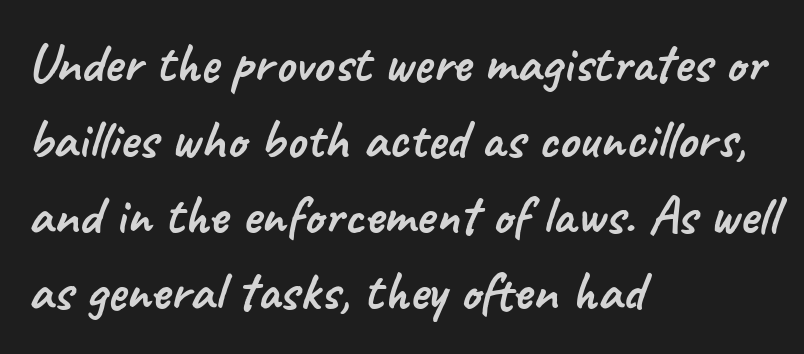
Q: Is the typeface a serif or a sans-serif typeface? A: Sans-serif.
Q: Is the text underlined? A: No.
Q: How is the paragraph aligned? A: Left-aligned.
Q: Is the spacing between letters normal or unusually wide? A: Normal.
Q: Is the spacing between lines tight, normal or loose? A: Normal.
Q: Width (condensed, normal, or wide)? A: Normal.
Q: Stroke contrast? A: Low.
Q: x-height? A: Small.
Q: Monospaced? A: No.
